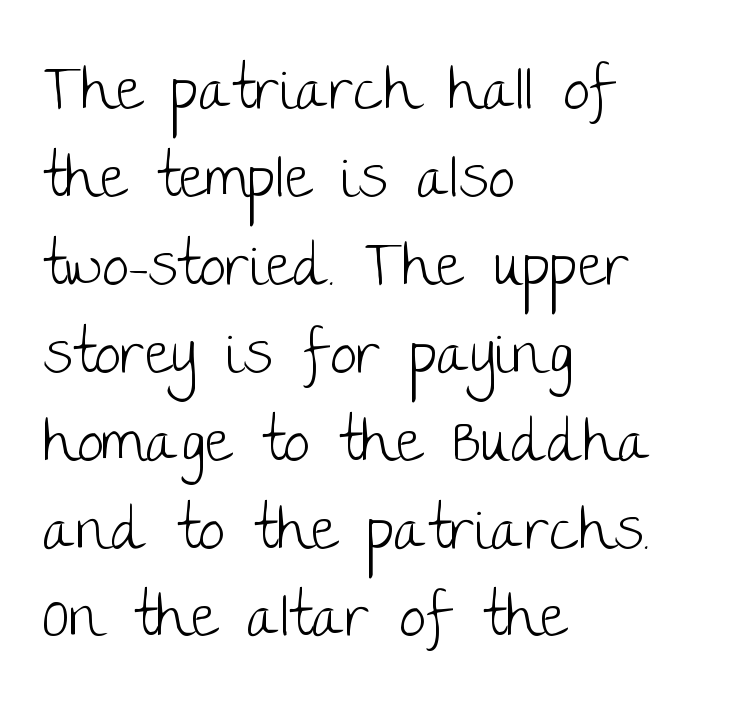
The image shows 59 px light sans-serif type, upright; set left-aligned, normal line spacing (1.49x), normal letter spacing, not underlined; low stroke contrast and a large x-height.
